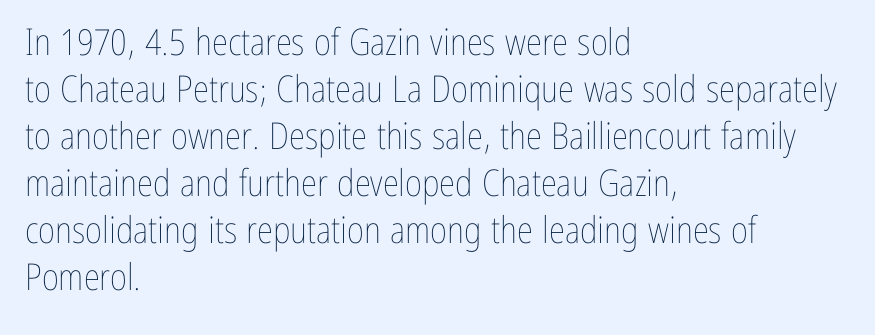
Note the varied advance widths — an 'i' is clearly narrower than an 'm'. The tracking reads as untouched default to a designer's eye. Vertical spacing — default. The zone under the glyphs is completely vacant.
